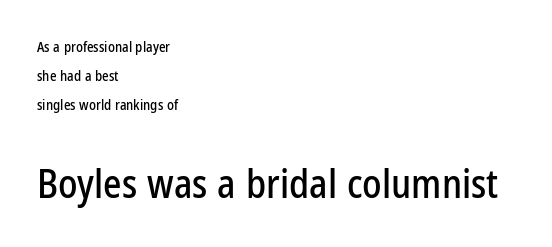
Q: Is the text italic (slanted)? A: No, it is upright.
Q: Is the typeface a serif or a sans-serif typeface? A: Sans-serif.
Q: Is the text underlined? A: No.
Q: How is the paragraph aligned? A: Left-aligned.
Q: Is the spacing between letters normal or unusually wide? A: Normal.
Q: Is the spacing between lines tight, normal or loose? A: Loose.
Q: Which block of text is set in a larger size, the first (top) or the second (bottom)? A: The second (bottom) one.
Q: Width (condensed, normal, or wide)? A: Condensed.
Q: Stroke contrast? A: Low.
Q: x-height? A: Medium.
Q: Monospaced? A: No.
